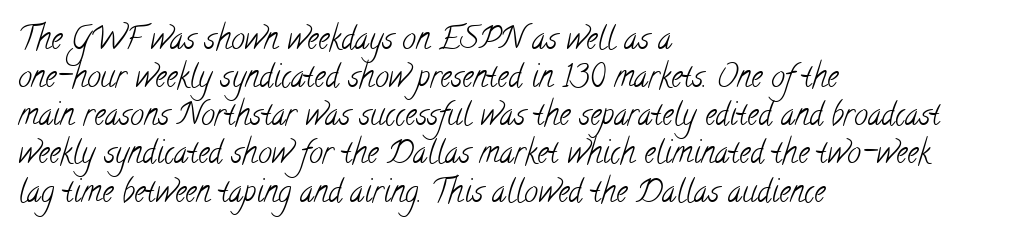
Check where the strokes stop: tiny serifs finish them off. You could not count columns in this text — the font is proportionally spaced. Weight: not bold — regular or lighter. Caption: standard tracking, unaltered. All the whitespace from short lines collects on the right.
